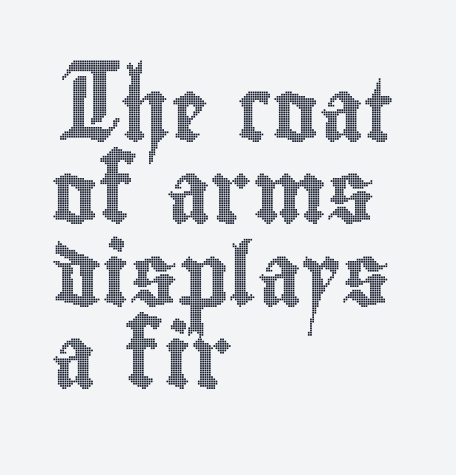
The image shows 62 px condensed type, upright; set left-aligned, normal line spacing (1.33x), normal letter spacing, not underlined; a small x-height.
